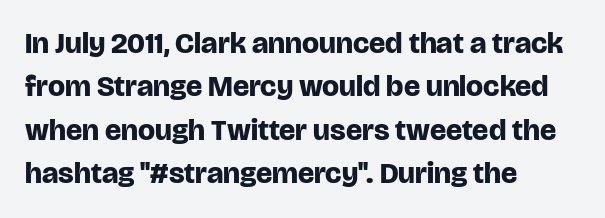
Q: Is the text bold? A: Yes.
Q: Is the text italic (slanted)? A: No, it is upright.
Q: Is the typeface a serif or a sans-serif typeface? A: Sans-serif.
Q: Is the text underlined? A: No.
Q: How is the paragraph aligned? A: Left-aligned.
Q: Is the spacing between letters normal or unusually wide? A: Normal.
Q: Is the spacing between lines tight, normal or loose? A: Normal.
Q: Width (condensed, normal, or wide)? A: Normal.
Q: Stroke contrast? A: Low.
Q: x-height? A: Large.
Q: Monospaced? A: No.
